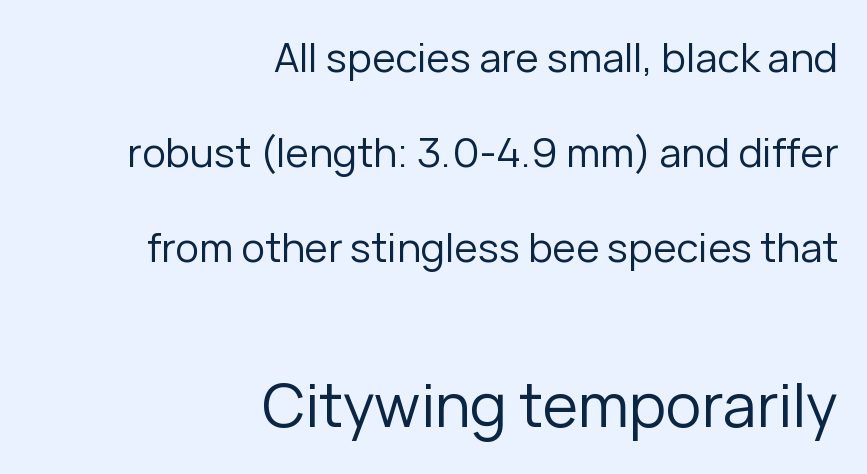
The image shows 60 px regular-weight sans-serif type, upright; set right-aligned, loose line spacing (2.38x), normal letter spacing, not underlined; the second (bottom) block is 1.5x larger; low stroke contrast and a medium x-height.
